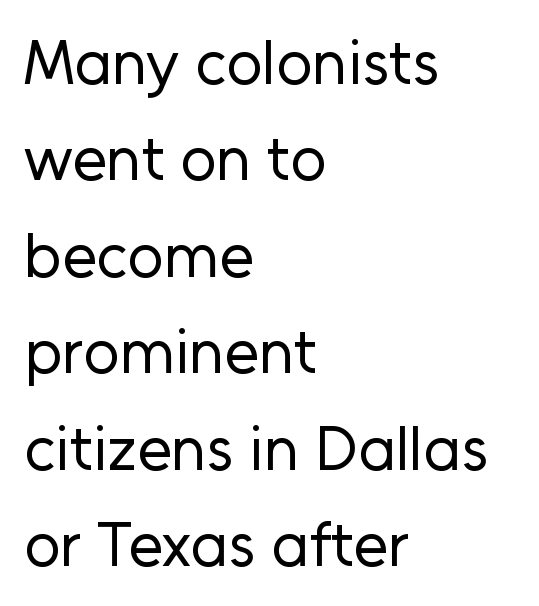
Observe the absence of serifs on each vertical stroke in this sample. Line spacing here is normal. Do the characters align in a grid? No, the font is proportional. Letter spacing: default. Line beginnings align vertically; line endings do not.
